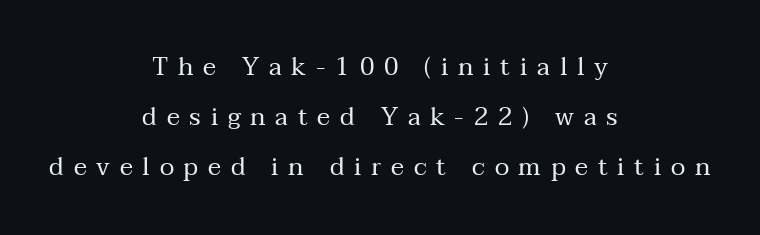
Q: Is the text bold? A: No.
Q: Is the text italic (slanted)? A: No, it is upright.
Q: Is the text underlined? A: No.
Q: How is the paragraph aligned? A: Centered.
Q: Is the spacing between letters normal or unusually wide? A: Unusually wide.
Q: Is the spacing between lines tight, normal or loose? A: Loose.
